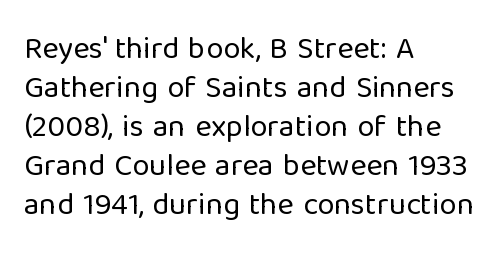
{"serif": "no", "italic": "no", "bold": "no", "weight": "regular", "width": "normal", "stroke_contrast": "low", "x_height": "medium", "monospaced": "no", "underline": "no", "align": "left", "line_spacing": "normal", "line_spacing_ratio": 1.26, "letter_spacing": "normal", "letter_spacing_em": 0.0, "glyph_px": 31}
